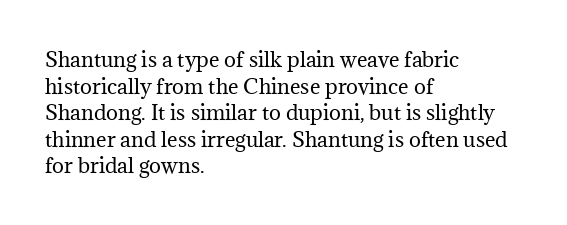
Q: Is the text bold? A: No.
Q: Is the text italic (slanted)? A: No, it is upright.
Q: Is the text underlined? A: No.
Q: How is the paragraph aligned? A: Left-aligned.
Q: Is the spacing between letters normal or unusually wide? A: Normal.
Q: Is the spacing between lines tight, normal or loose? A: Normal.
